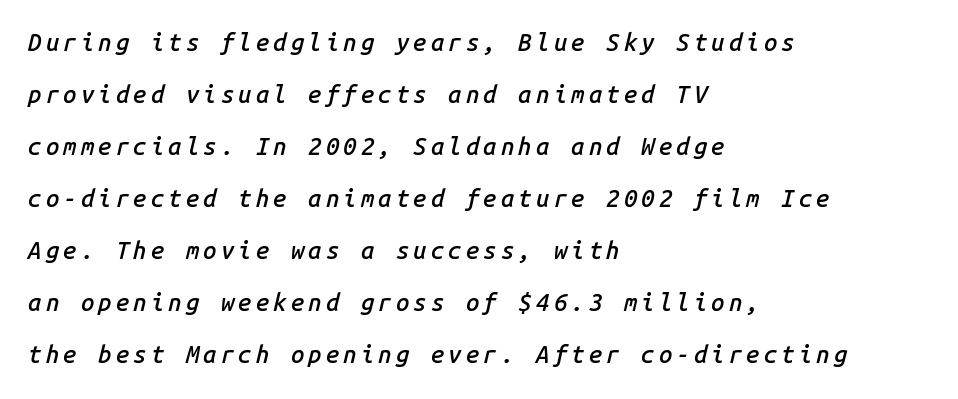
Descender tails drop into unmarked territory. The passage shown stacks its lines with a broad gap. Style check: oblique. Weight: semibold (demi). The paragraph has a hard left edge and a soft right edge.
